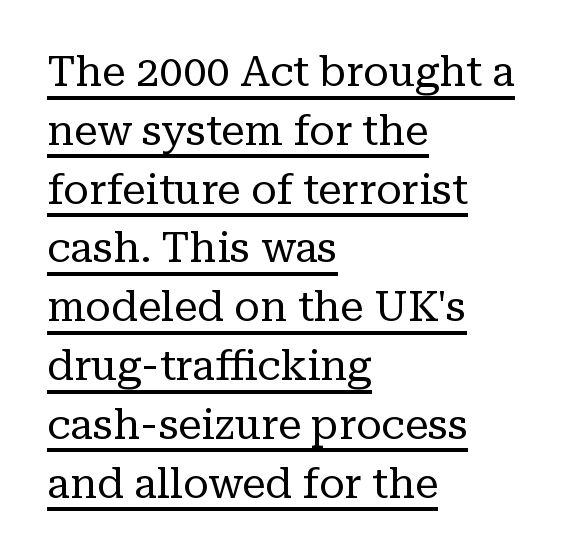
The image shows 42 px regular-weight serif type, upright; set left-aligned, normal line spacing (1.4x), normal letter spacing, underlined; low stroke contrast and a medium x-height.
